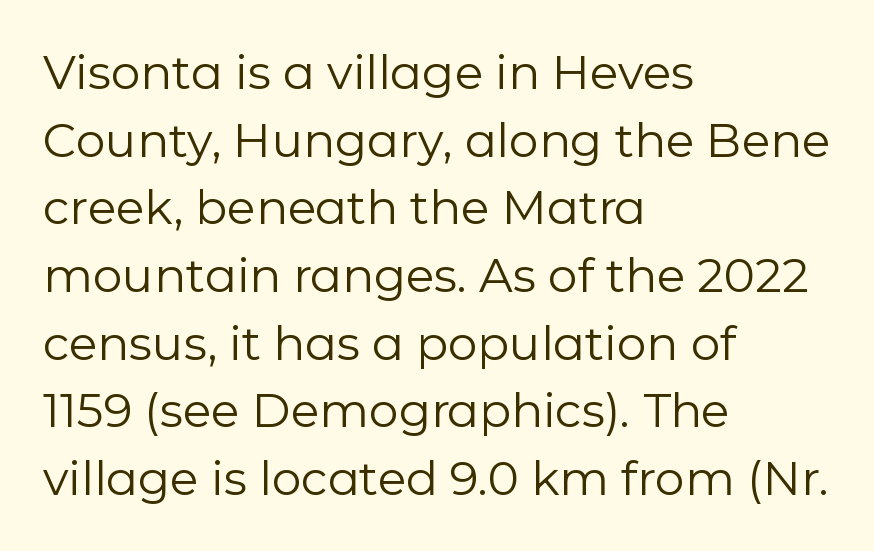
Counters stay open thanks to moderate or lighter strokes. Where is the straight margin? On the left. Descenders are the only things crossing below the line. The passage shown is typeset with a sans-serif family. A typesetter would call this zero additional tracking.
